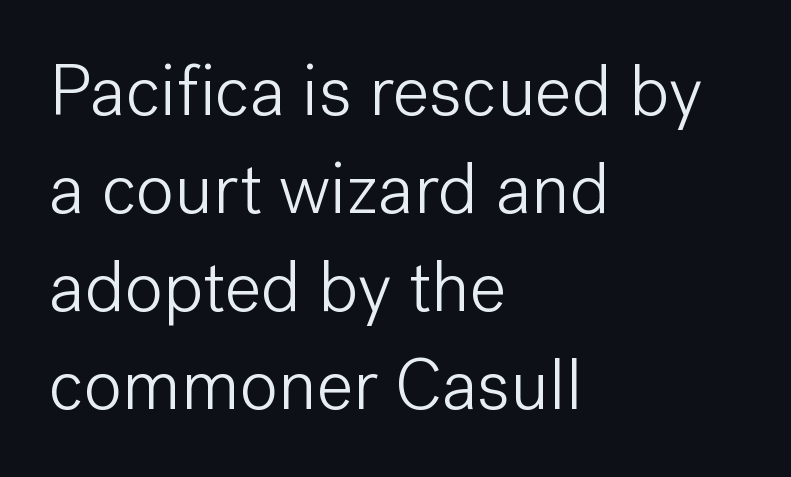
Note the varied advance widths — an 'i' is clearly narrower than an 'm'. Tracking here is standard; glyphs follow each other at the usual distance. Beneath every word, the page is bare. The leading is moderate, giving the passage an even texture. Each line starts at the same left margin while the right side varies.
